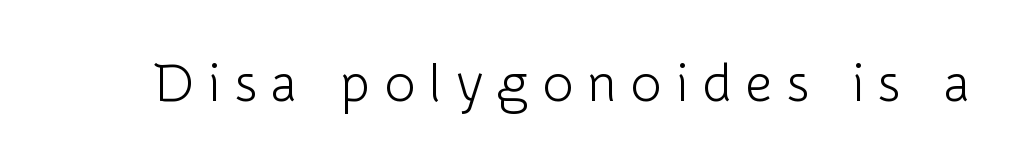
Q: Is the text bold? A: No.
Q: Is the text italic (slanted)? A: No, it is upright.
Q: Is the typeface a serif or a sans-serif typeface? A: Sans-serif.
Q: Is the text underlined? A: No.
Q: Is the spacing between letters normal or unusually wide? A: Unusually wide.
Q: Width (condensed, normal, or wide)? A: Normal.
Q: Stroke contrast? A: Low.
Q: x-height? A: Medium.
Q: Monospaced? A: No.
